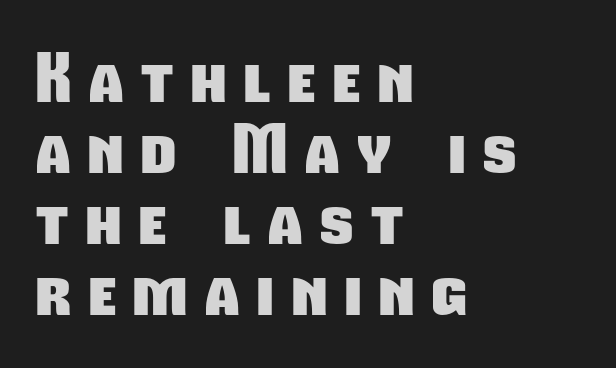
Weight: bold. The paragraph shown leans on its left margin. The type is letterspaced generously, with wide tracking. Think of a printed novel: that variable character pitch is what you see here. Just letters on the line, the space beneath them empty. The rendering uses a small line-height, squeezing the rows.
